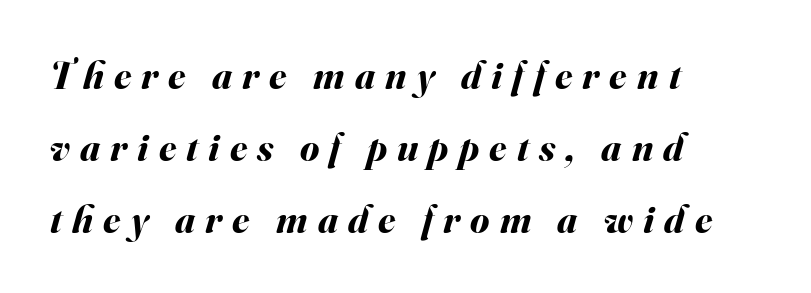
{"italic": "yes", "lean": "right", "slant_degrees": 16, "bold": "yes", "weight": "bold", "width": "normal", "stroke_contrast": "medium", "x_height": "small", "monospaced": "no", "underline": "no", "align": "left", "line_spacing_ratio": 1.84, "letter_spacing": "wide", "letter_spacing_em": 0.26, "glyph_px": 39}
